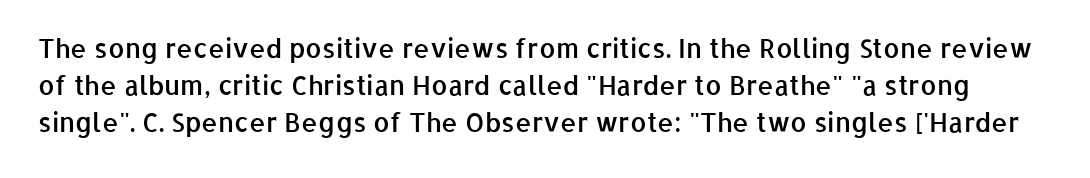
{"italic": "no", "bold": "semi", "underline": "no", "line_spacing": "normal", "line_spacing_ratio": 1.43, "letter_spacing": "normal", "letter_spacing_em": 0.0, "glyph_px": 26}
